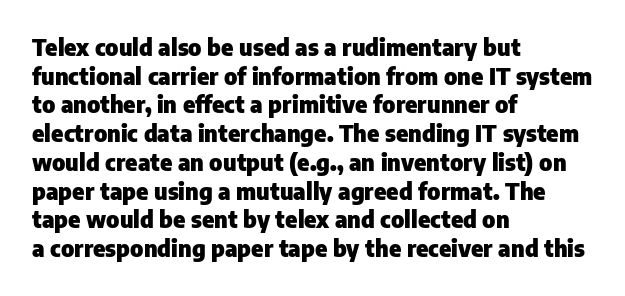
The image shows 23 px bold type, upright; set left-aligned, normal line spacing (1.25x), normal letter spacing, not underlined.
